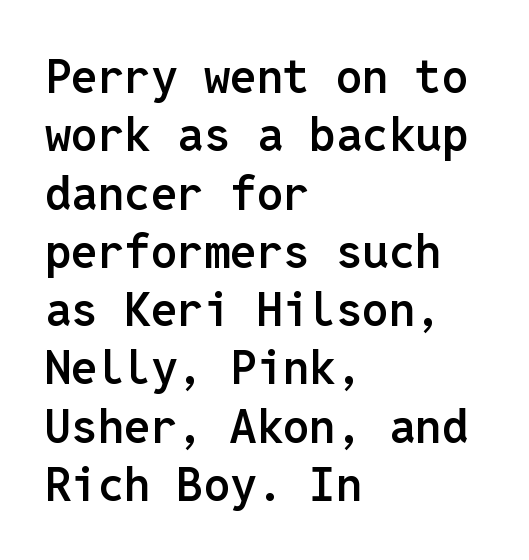
This sample uses an upright cut, with every glyph sitting square on the baseline. Its strokes are somewhat broadened, the hallmark of semibold type. Default kerning and tracking; the words read as compact shapes. I'd call this a sans setting — the letters go barefoot. Layout note: lines flush left. Words float on clear page, feet unadorned.
